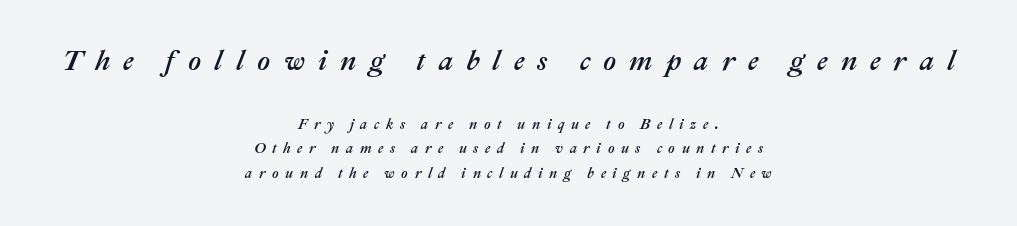
The passage shown has open, widely tracked lettering throughout. The composition opens big and finishes small. A typesetter would call this proportional, since set widths differ per character. If you folded the block vertically in half, each line would mirror itself in length. Characters are canted at an angle relative to the baseline's perpendicular.
